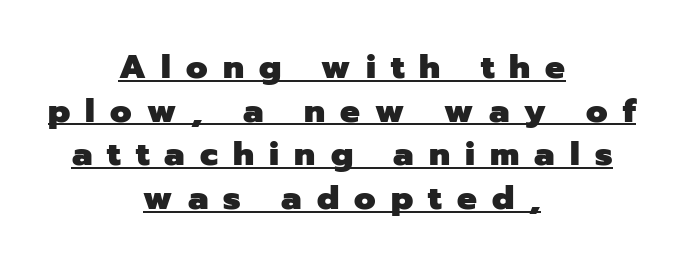
The image shows 33 px heavy sans-serif type, upright; set centered, normal line spacing (1.32x), unusually wide letter spacing (+0.46 em), underlined; low stroke contrast and a medium x-height.
